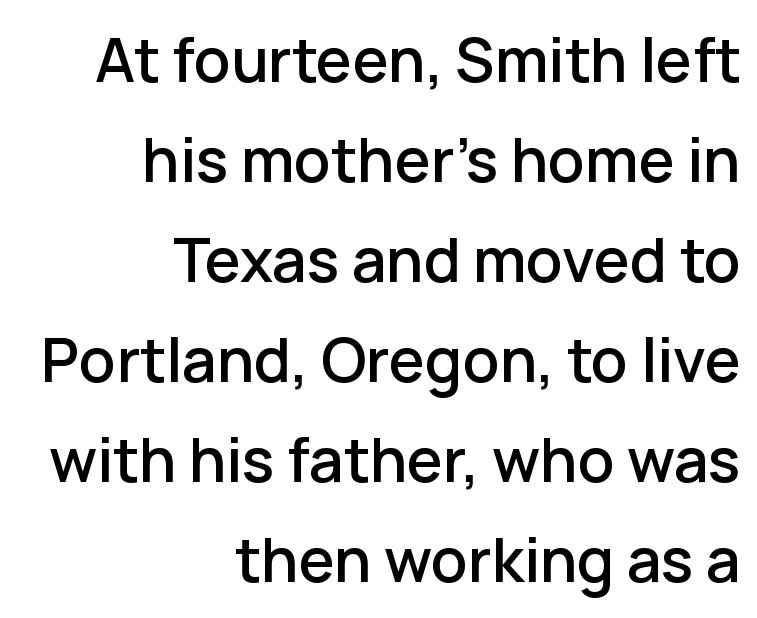
The image shows 61 px sans-serif type, upright; set right-aligned, normal line spacing (1.64x), normal letter spacing, not underlined; low stroke contrast and a medium x-height.
